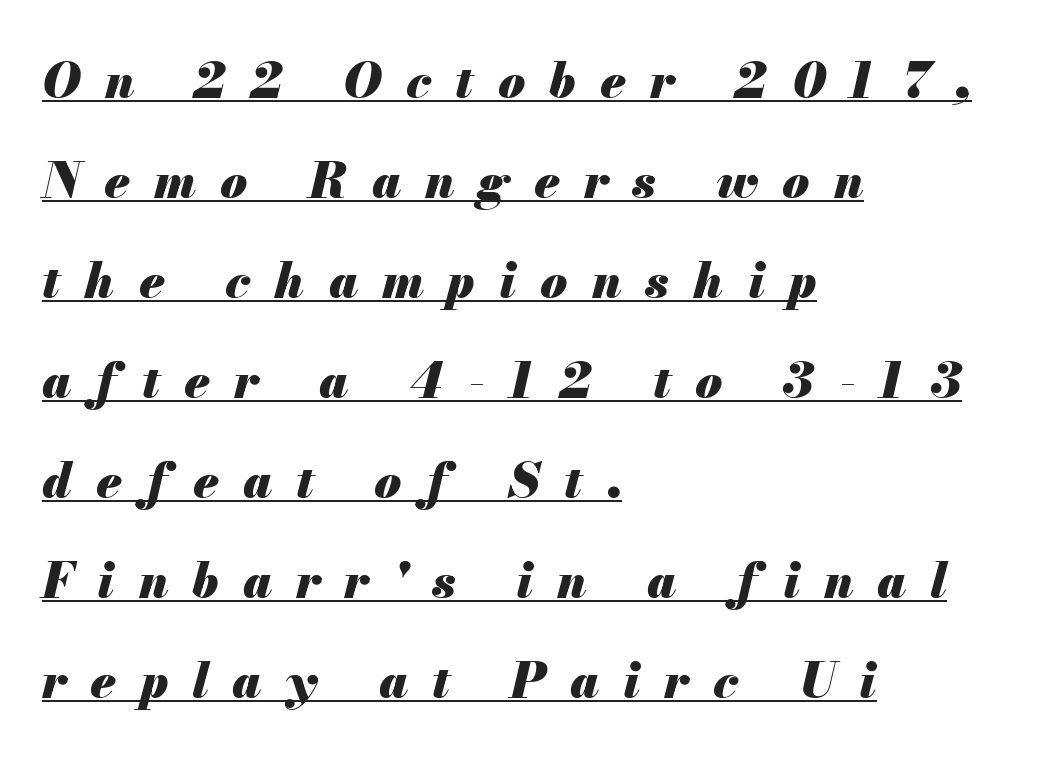
Q: Is the text bold? A: Yes.
Q: Is the text italic (slanted)? A: Yes, it leans right by about 13 degrees.
Q: Is the text underlined? A: Yes.
Q: How is the paragraph aligned? A: Left-aligned.
Q: Is the spacing between letters normal or unusually wide? A: Unusually wide.
Q: Is the spacing between lines tight, normal or loose? A: Loose.
Q: Width (condensed, normal, or wide)? A: Normal.
Q: Stroke contrast? A: Medium.
Q: x-height? A: Small.
Q: Monospaced? A: No.
